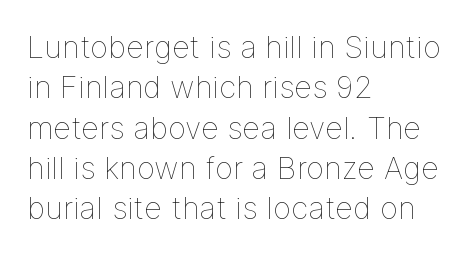
Q: Is the text bold? A: No.
Q: Is the text italic (slanted)? A: No, it is upright.
Q: Is the text underlined? A: No.
Q: How is the paragraph aligned? A: Left-aligned.
Q: Is the spacing between letters normal or unusually wide? A: Normal.
Q: Is the spacing between lines tight, normal or loose? A: Normal.
Q: Width (condensed, normal, or wide)? A: Normal.
Q: Stroke contrast? A: Low.
Q: x-height? A: Medium.
Q: Monospaced? A: No.
